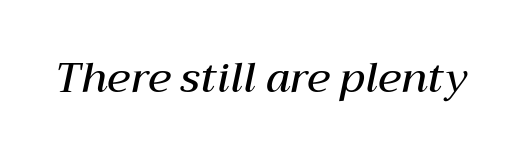
Q: Is the text bold? A: Semi-bold.
Q: Is the text italic (slanted)? A: Yes, it leans right by about 12 degrees.
Q: Is the text underlined? A: No.
Q: Is the spacing between letters normal or unusually wide? A: Normal.
Q: Width (condensed, normal, or wide)? A: Normal.
Q: Stroke contrast? A: Medium.
Q: x-height? A: Medium.
Q: Monospaced? A: No.
